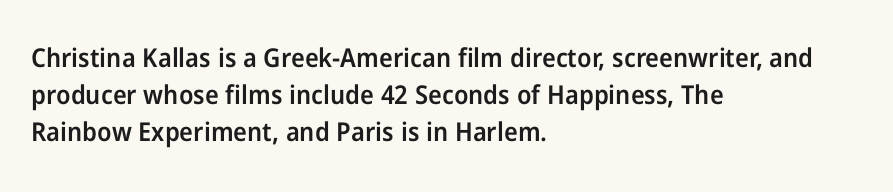
Successive baselines arrive at the customary interval. What weight is shown? A semibold, between regular and bold. The baseline area is clear. Compared with typical body copy, the letter spacing here is the same. When letters stand straight like this, we call the style roman or upright.
